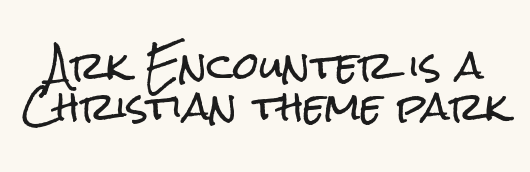
Q: Is the text italic (slanted)? A: No, it is upright.
Q: Is the typeface a serif or a sans-serif typeface? A: Sans-serif.
Q: Is the text underlined? A: No.
Q: Is the spacing between letters normal or unusually wide? A: Normal.
Q: Is the spacing between lines tight, normal or loose? A: Tight.
Q: Width (condensed, normal, or wide)? A: Condensed.
Q: Stroke contrast? A: Low.
Q: x-height? A: Medium.
Q: Monospaced? A: No.
